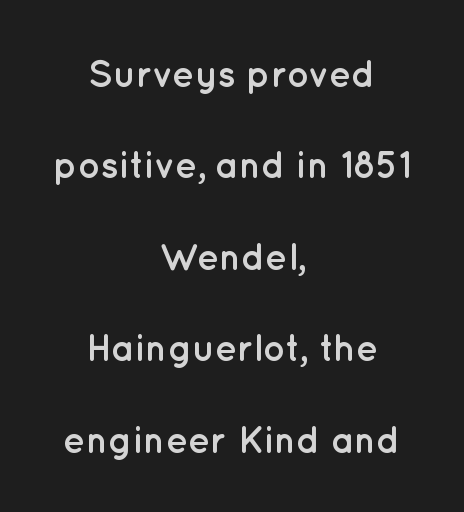
The image shows 37 px semibold sans-serif type, upright; set centered, loose line spacing (2.47x), normal letter spacing, not underlined; low stroke contrast and a medium x-height.
